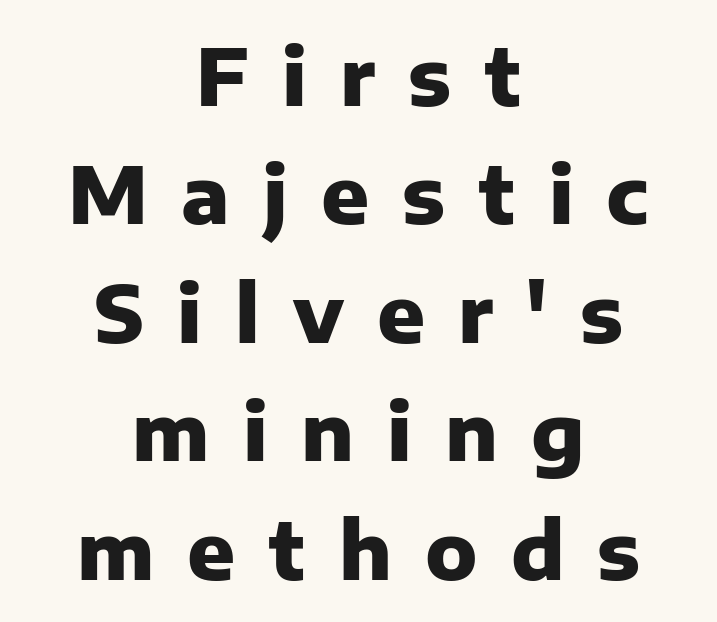
Strokes here are thick enough to call this a true bold. Baseline-to-baseline distance is the conventional proportion of letter height. Plain, unruled lines of type. The font family rendered here belongs to the sans-serif group.
